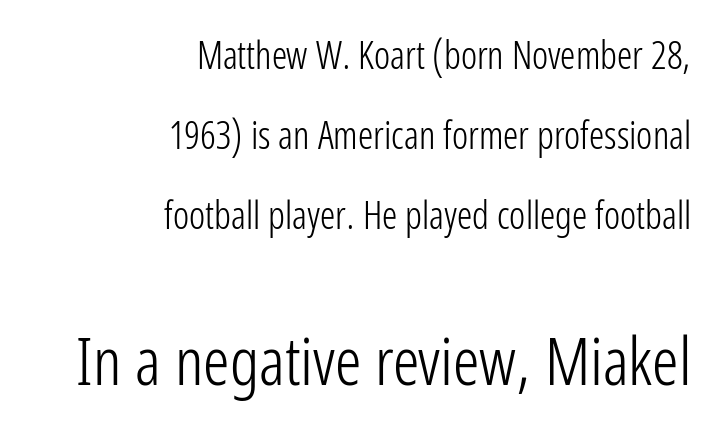
Anything drawn beneath the words? Only blank space. Teacher's note: observe the even right margin — that is flush-right alignment. The gaps between neighbouring characters are ordinary and unremarkable. Every character sits straight up, as roman type does. What's the leading like? Stretched, with rows far apart.
